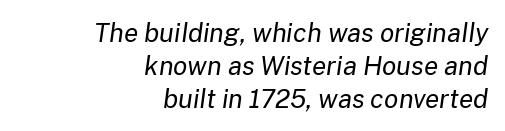
{"italic": "yes", "lean": "right", "slant_degrees": 8, "bold": "no", "underline": "no", "align": "right", "line_spacing": "normal", "line_spacing_ratio": 1.26, "letter_spacing": "normal", "letter_spacing_em": 0.0, "glyph_px": 26}
